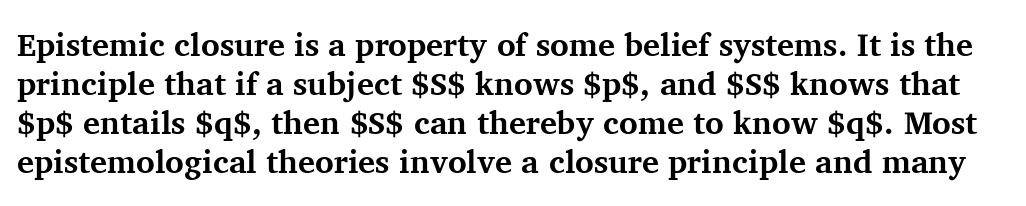
Q: Is the text bold? A: Yes.
Q: Is the text italic (slanted)? A: No, it is upright.
Q: Is the typeface a serif or a sans-serif typeface? A: Serif.
Q: Is the text underlined? A: No.
Q: Is the spacing between letters normal or unusually wide? A: Normal.
Q: Width (condensed, normal, or wide)? A: Normal.
Q: Stroke contrast? A: Medium.
Q: x-height? A: Medium.
Q: Monospaced? A: No.
